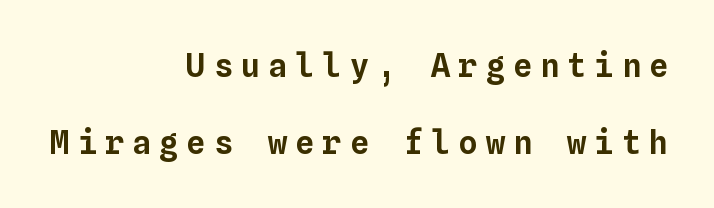
The image shows 32 px text type, upright, monospaced; set right-aligned, loose line spacing (2.4x), unusually wide letter spacing (+0.25 em), not underlined; low stroke contrast and a medium x-height.
